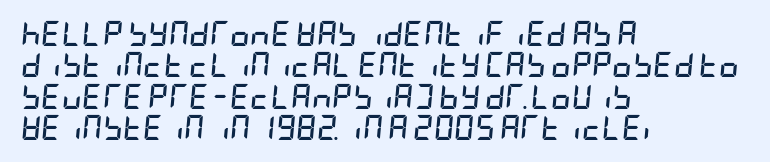
{"italic": "yes", "lean": "right", "slant_degrees": 5, "bold": "yes", "underline": "no", "align": "left", "line_spacing": "normal", "line_spacing_ratio": 1.26, "letter_spacing": "normal", "letter_spacing_em": 0.0, "glyph_px": 25}
